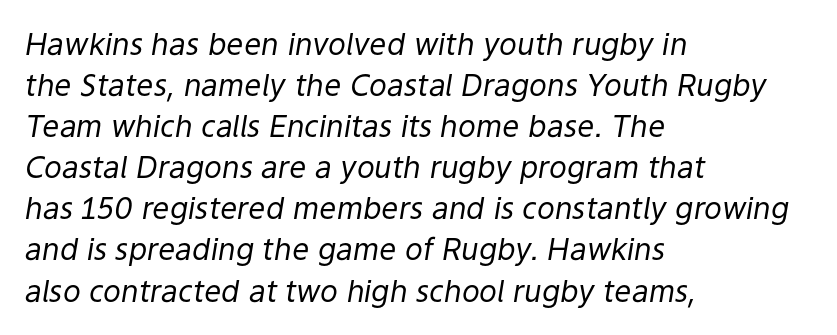
These lines were composed using italics. Does the leading feel generous? No, just average. You could not count columns in this text — the font is proportionally spaced. There is no visible air inserted between adjacent glyphs. The font is comparable to plain body text, perhaps lighter.
